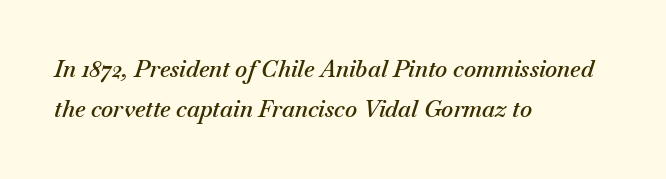
The image shows 23 px text type, italic (leaning right); set left-aligned, line spacing 1.75x, normal letter spacing, not underlined.
